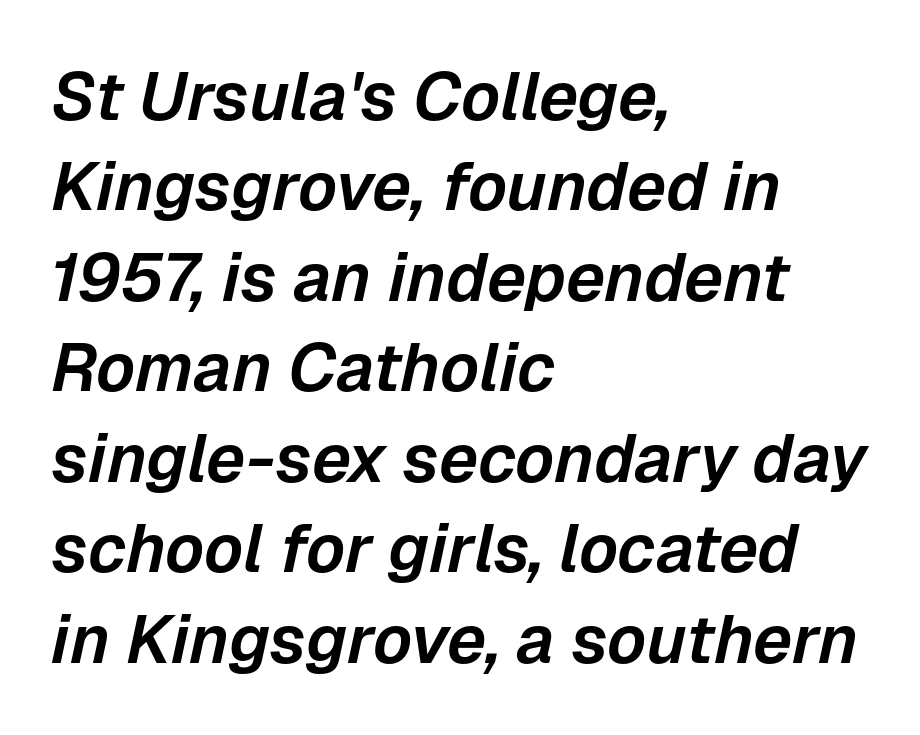
Line starts are locked; line ends wander. An italicized treatment has been applied to the whole sample. The block of text has a typical density, with ordinary space between rows. Character widths vary here, with narrow letters taking less room than wide ones.
